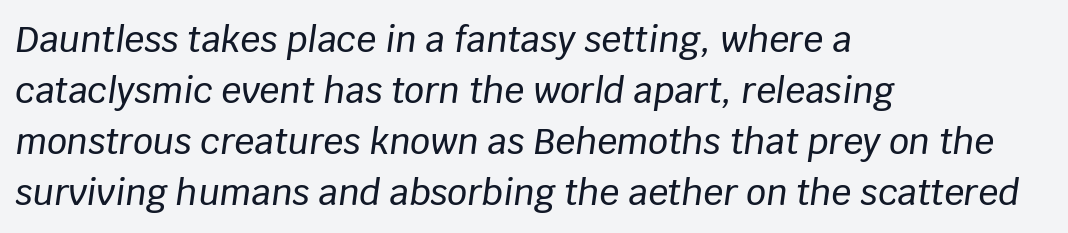
{"italic": "yes", "lean": "right", "slant_degrees": 8, "width": "normal", "stroke_contrast": "low", "x_height": "large", "monospaced": "no", "underline": "no", "align": "left", "line_spacing": "normal", "line_spacing_ratio": 1.46, "letter_spacing": "normal", "letter_spacing_em": 0.0, "glyph_px": 35}
